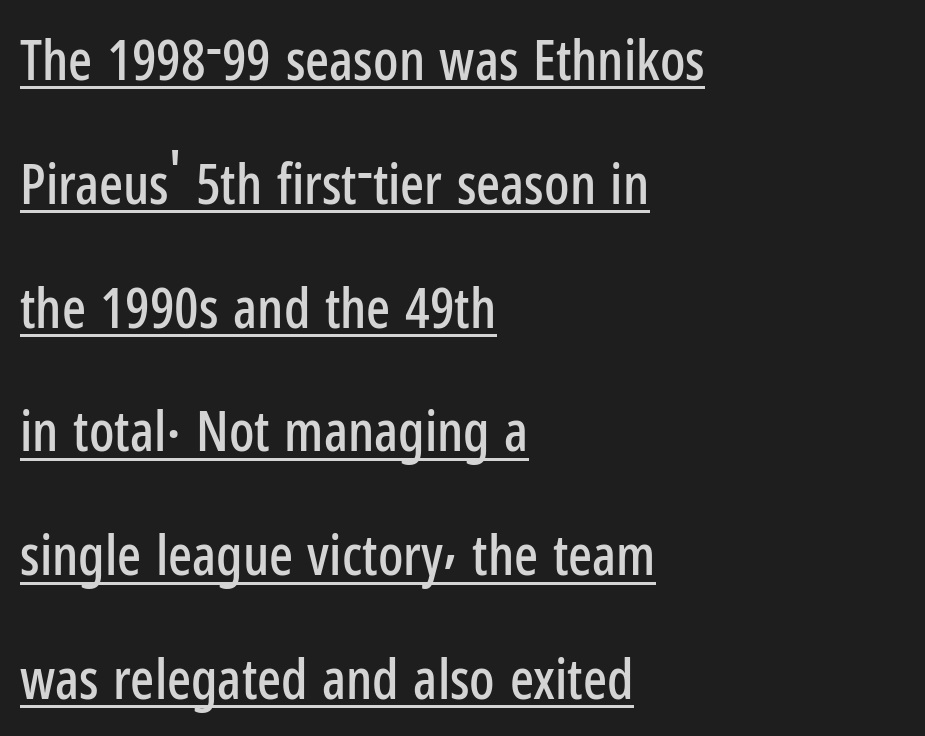
Does extra space separate the letters? No, they use regular spacing. The glyphs in this specimen are sans serif. Does the lettering tilt? It doesn't — this is upright. Short and long lines alike share a common starting point at left.
